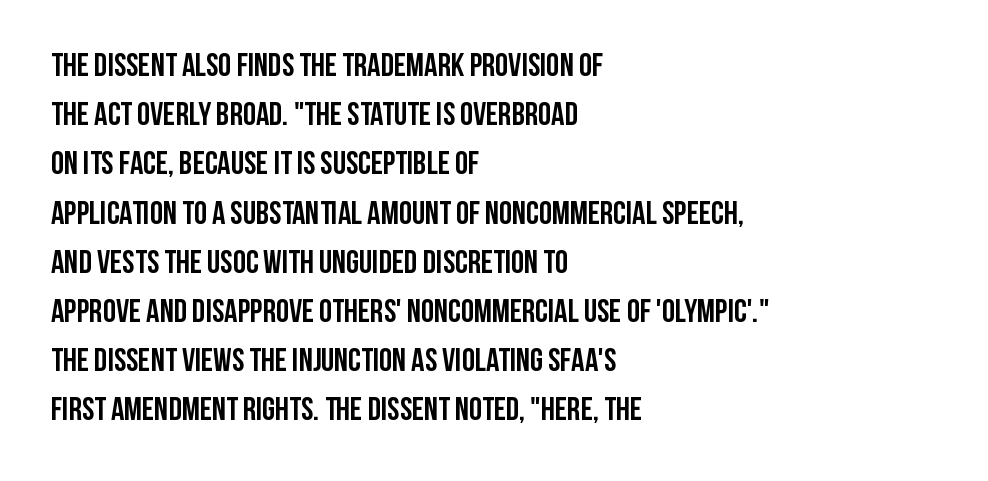
Q: Is the text bold? A: Yes.
Q: Is the text italic (slanted)? A: No, it is upright.
Q: Is the typeface a serif or a sans-serif typeface? A: Sans-serif.
Q: Is the text underlined? A: No.
Q: How is the paragraph aligned? A: Left-aligned.
Q: Is the spacing between letters normal or unusually wide? A: Normal.
Q: Is the spacing between lines tight, normal or loose? A: Normal.
Q: Width (condensed, normal, or wide)? A: Condensed.
Q: Stroke contrast? A: Low.
Q: x-height? A: Large.
Q: Monospaced? A: No.
